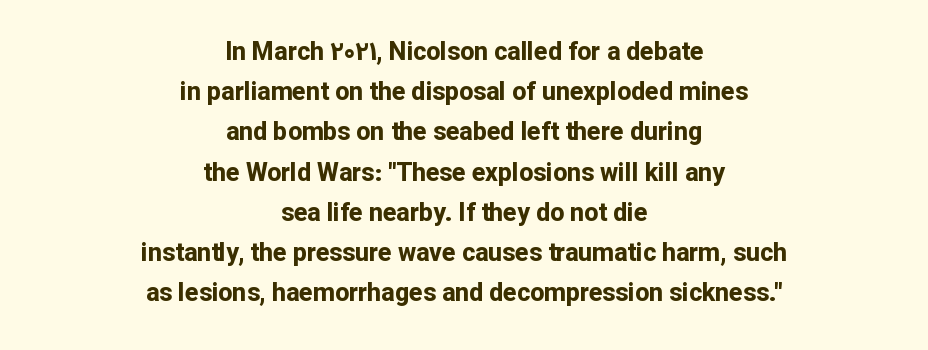
{"italic": "no", "bold": "yes", "underline": "no", "align": "center", "line_spacing": "normal", "line_spacing_ratio": 1.61, "letter_spacing": "normal", "letter_spacing_em": 0.0, "glyph_px": 25}
